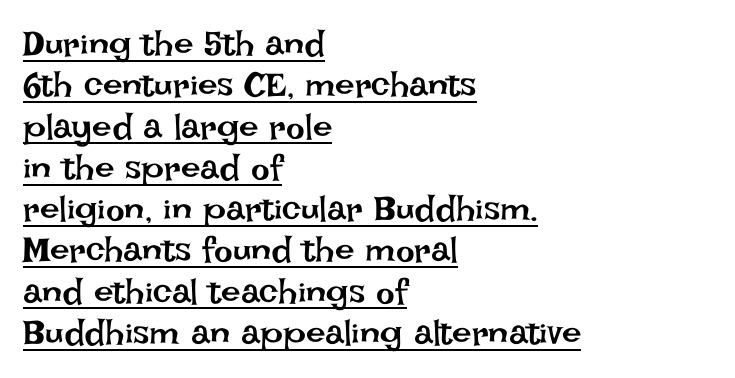
The image shows 35 px regular-weight type, upright; set left-aligned, line spacing 1.18x, normal letter spacing, underlined; low stroke contrast and a large x-height.
